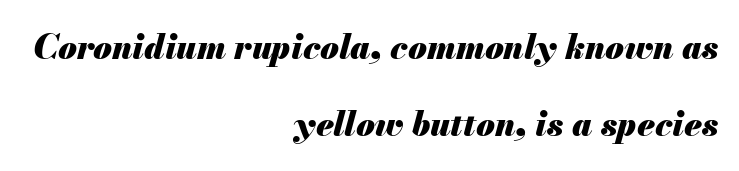
The letters are slanted; this is an italic face. Airy leading. Lines of text with bare space underneath. In CSS terms this would be text-align: right. There is no visible air inserted between adjacent glyphs. These lines are rendered in a variable-pitch font.
